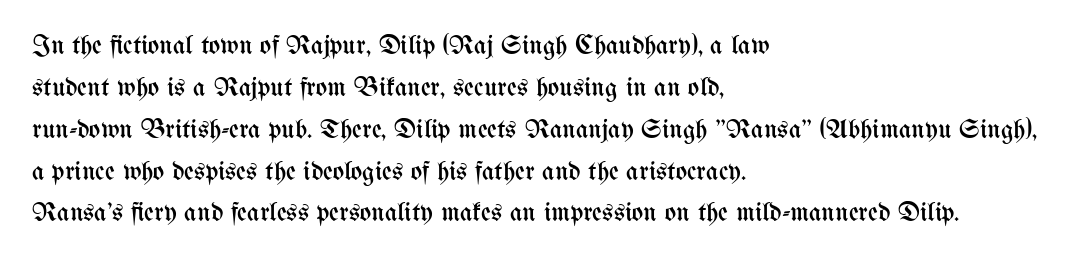
Anything drawn beneath the words? Only blank space. Each word holds together tightly as a unit, with standard inter-letter gaps. Each stroke keeps to a modest, everyday thickness or less. Normally led — the rows are evenly, conventionally spaced. In CSS terms this would be text-align: left. Does the lettering tilt? It doesn't — this is upright.
